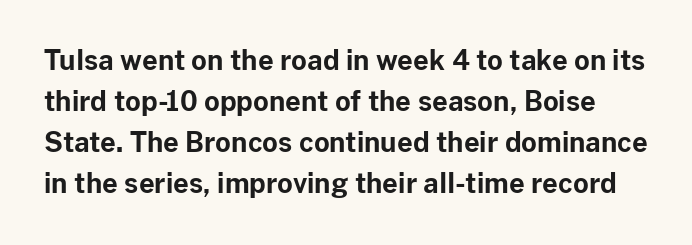
{"italic": "no", "bold": "yes", "underline": "no", "line_spacing": "normal", "line_spacing_ratio": 1.52, "letter_spacing": "normal", "letter_spacing_em": 0.0, "glyph_px": 27}
